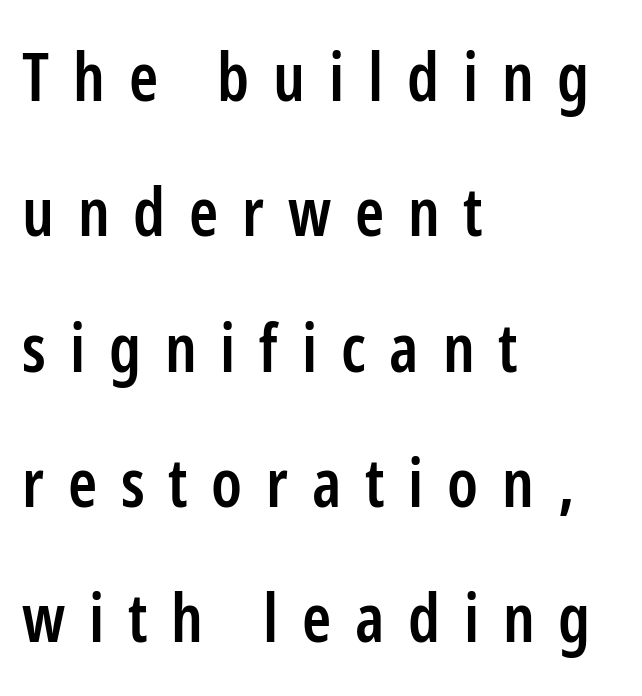
{"serif": "no", "italic": "no", "bold": "semi", "weight": "semibold", "width": "condensed", "stroke_contrast": "low", "x_height": "medium", "monospaced": "no", "underline": "no", "align": "left", "line_spacing": "loose", "line_spacing_ratio": 2.05, "letter_spacing": "wide", "letter_spacing_em": 0.36, "glyph_px": 66}
